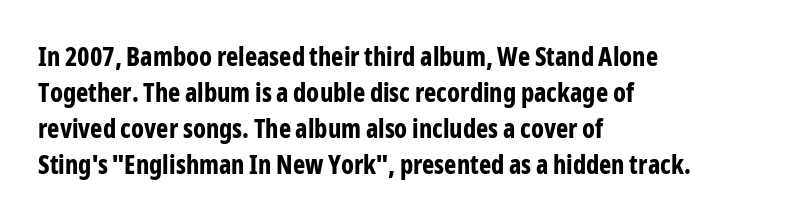
Weight: bold. Inter-character spacing is left at the font's built-in metrics. Check the space under the baseline: it is left empty. These lines sit exactly where default settings would place them. Compared with a centered layout, this one pins lines to the left instead.
